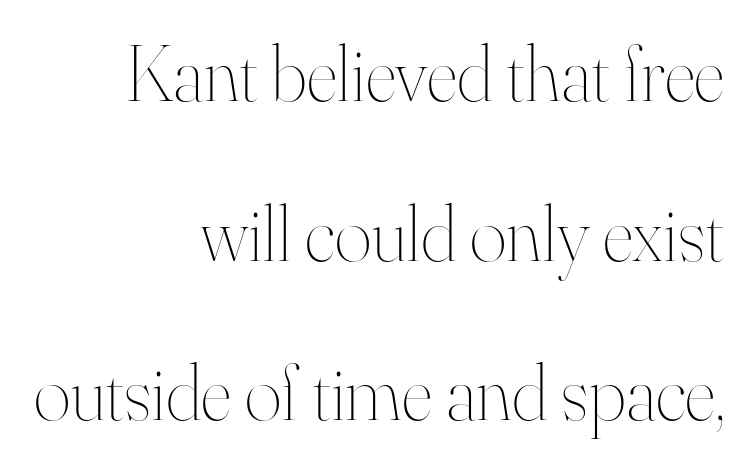
The image shows 79 px thin type, upright; set right-aligned, loose line spacing (2.02x), normal letter spacing, not underlined; high stroke contrast and a small x-height.
